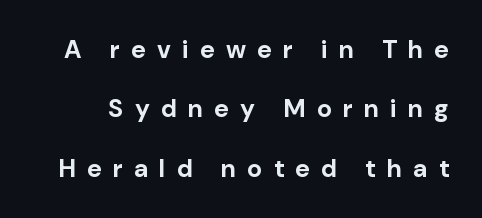
Q: Is the text bold? A: Yes.
Q: Is the text italic (slanted)? A: No, it is upright.
Q: Is the text underlined? A: No.
Q: Is the spacing between letters normal or unusually wide? A: Unusually wide.
Q: Is the spacing between lines tight, normal or loose? A: Loose.
